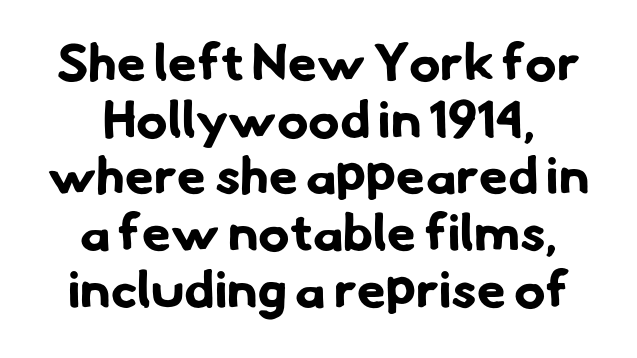
The image shows 52 px bold sans-serif type; set tight line spacing (1.09x), normal letter spacing, not underlined; low stroke contrast and a small x-height.
